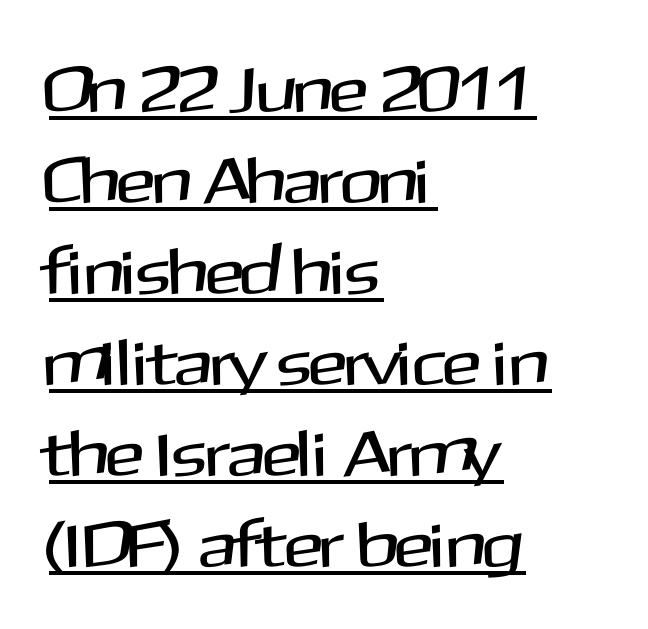
Examine the stroke ends and you'll find no serifs. If you drew a ruler down the left edge, every line would touch it. No extra tracking has been applied to these lines. Has an underline been added? It has. Line spacing here is normal.
